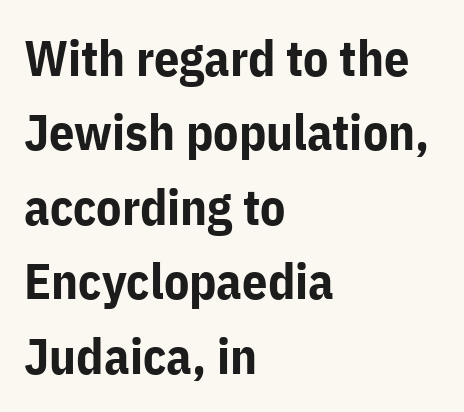
The image shows 50 px bold sans-serif type, upright; set left-aligned, normal line spacing (1.49x), normal letter spacing, not underlined; low stroke contrast and a medium x-height.
